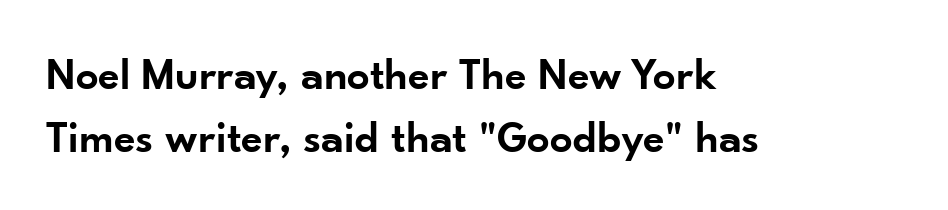
{"serif": "no", "italic": "no", "bold": "semi", "weight": "semibold", "width": "normal", "stroke_contrast": "low", "x_height": "small", "monospaced": "no", "underline": "no", "align": "left", "line_spacing": "normal", "line_spacing_ratio": 1.41, "letter_spacing": "normal", "letter_spacing_em": 0.0, "glyph_px": 45}
